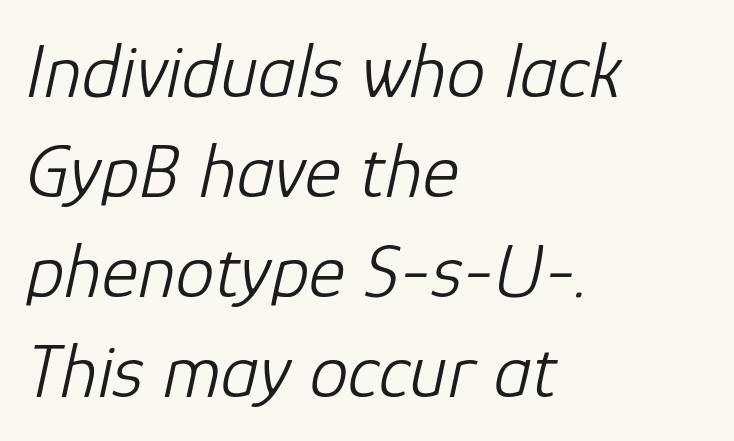
The image shows 78 px light type, italic (leaning right); set left-aligned, normal line spacing (1.28x), normal letter spacing, not underlined; low stroke contrast and a medium x-height.
